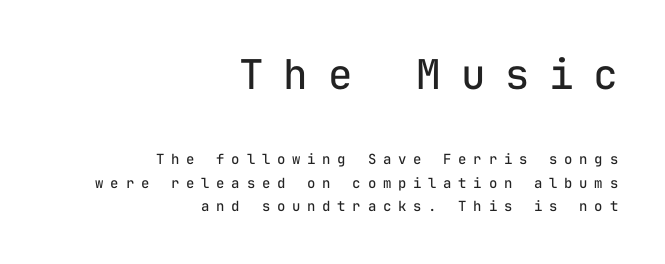
A typesetter would call this heavily tracked-out type. The rendering uses typewriter-style spacing with identical character cells. Which chunk is bigger? The first one — the top block dwarfs the bottom. Which margin do the lines hug? The right one — the left edge is uneven. The rendering shows plain stroke endings on the letterforms — a sans-serif design. This is the regular roman posture of the typeface.
